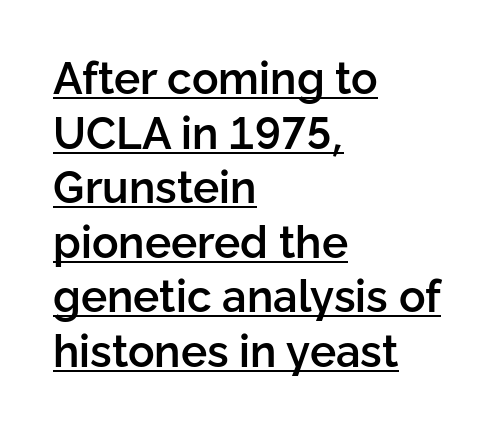
Q: Is the text bold? A: Semi-bold.
Q: Is the text italic (slanted)? A: No, it is upright.
Q: Is the typeface a serif or a sans-serif typeface? A: Sans-serif.
Q: Is the text underlined? A: Yes.
Q: How is the paragraph aligned? A: Left-aligned.
Q: Is the spacing between letters normal or unusually wide? A: Normal.
Q: Width (condensed, normal, or wide)? A: Normal.
Q: Stroke contrast? A: Low.
Q: x-height? A: Medium.
Q: Monospaced? A: No.
